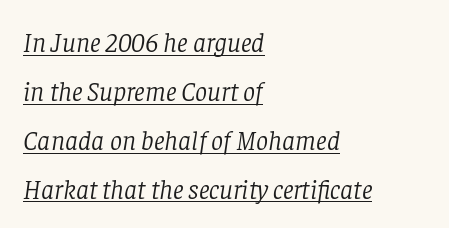
Spacing between characters is what you'd get straight out of the box. Yep, that's italic — everything's leaning. Is there an underline? Yes — a line sits under the letters. Stems and bowls with no extra thickness — not bold.
